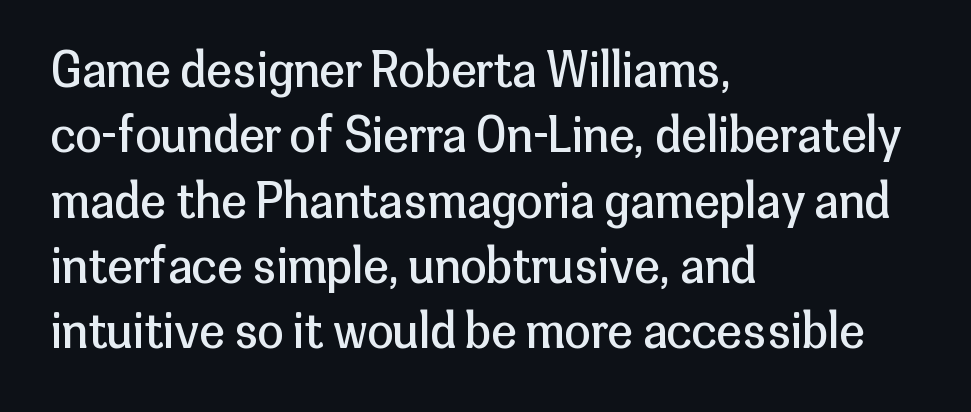
Clear beneath every line of the passage. You can tell it's not italic because the verticals are truly vertical. Does the type have serifs? No, each stem ends abruptly. Vertical spacing — default. Note the varied advance widths — an 'i' is clearly narrower than an 'm'. A student would call this left alignment; a typographer would say flush left, rag right.
